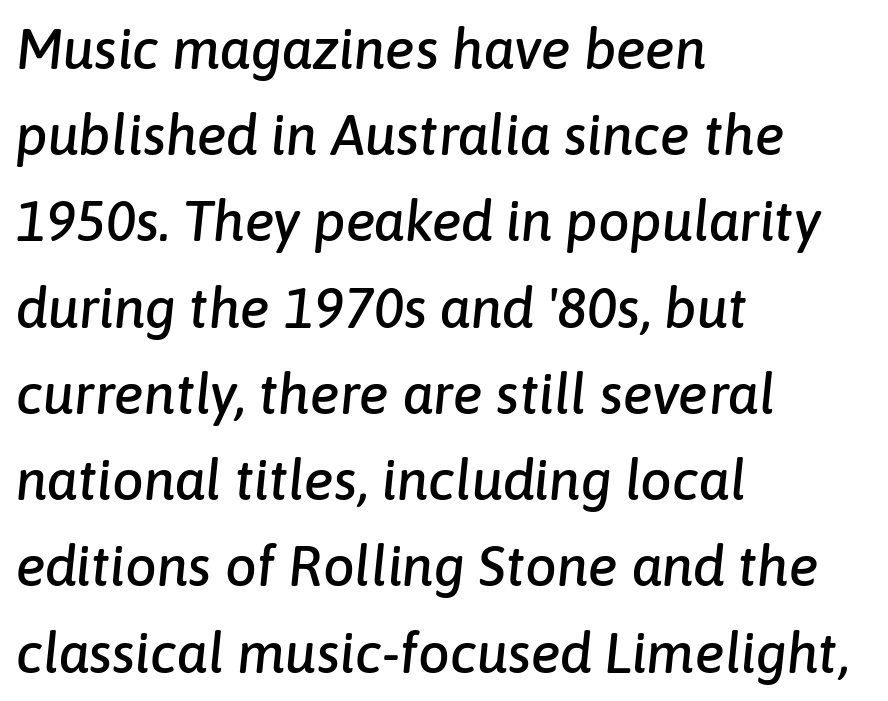
Here the glyphs are tracked normally, forming tight word shapes. Notice how descenders clear the ascenders below comfortably — that's standard leading. If you drew a line through each stem, it would be angled. The glyphs are unaccompanied by any horizontal stroke below them. Looks like regular typesetting: each glyph gets only the width it needs.
